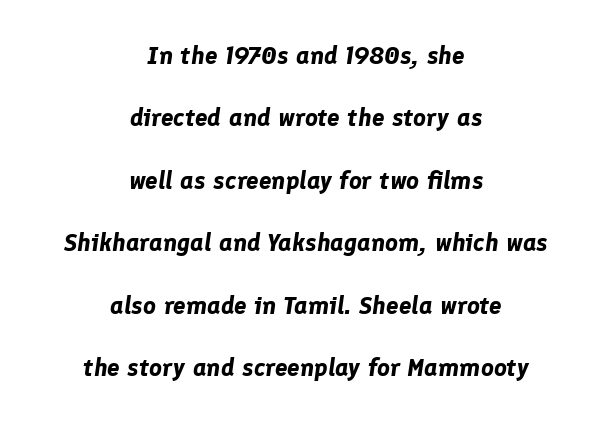
{"italic": "yes", "lean": "right", "slant_degrees": 8, "bold": "yes", "underline": "no", "align": "center", "line_spacing": "loose", "line_spacing_ratio": 2.5, "letter_spacing": "normal", "letter_spacing_em": 0.0, "glyph_px": 25}
